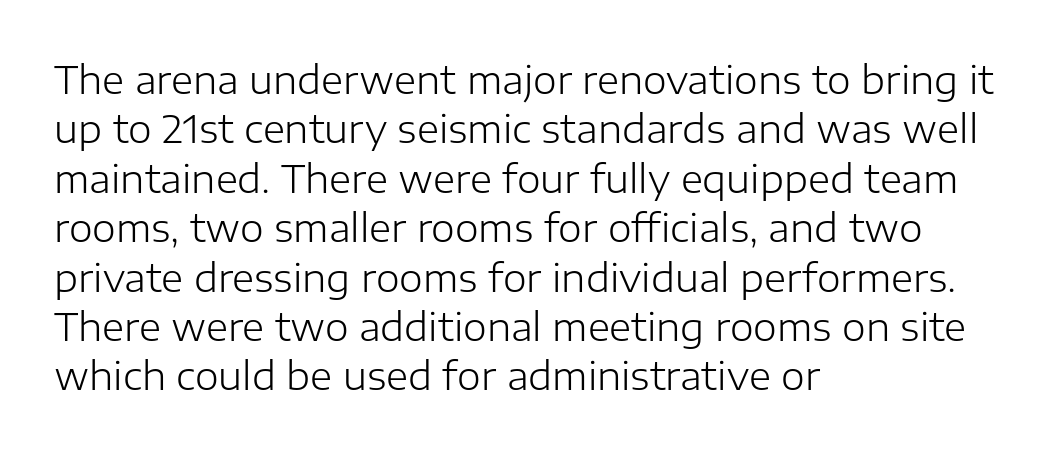
The image shows 38 px light sans-serif type, upright; set left-aligned, normal line spacing (1.3x), normal letter spacing, not underlined; low stroke contrast and a medium x-height.
